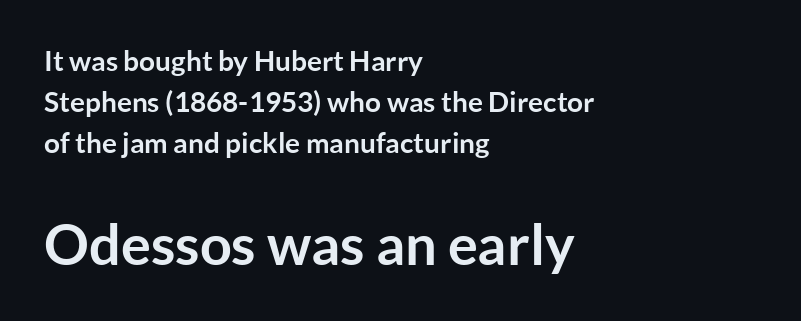
The image shows 56 px semibold sans-serif type, upright; set left-aligned, normal line spacing (1.47x), normal letter spacing, not underlined; the second (bottom) block is 2.0x larger; low stroke contrast and a medium x-height.
